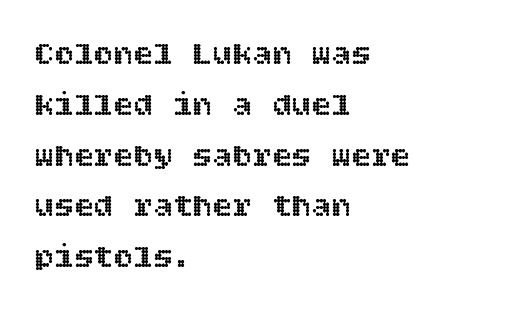
Style check: upright. There is no visible air inserted between adjacent glyphs. Notice how descenders clear the ascenders below comfortably — that's standard leading. Typeset ragged right — the left edge is the straight one.
